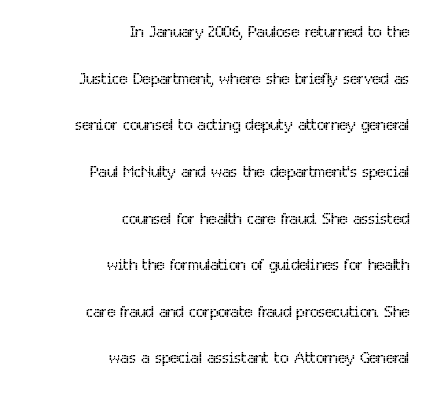
Q: Is the text bold? A: No.
Q: Is the text italic (slanted)? A: No, it is upright.
Q: Is the text underlined? A: No.
Q: How is the paragraph aligned? A: Right-aligned.
Q: Is the spacing between letters normal or unusually wide? A: Normal.
Q: Is the spacing between lines tight, normal or loose? A: Loose.
